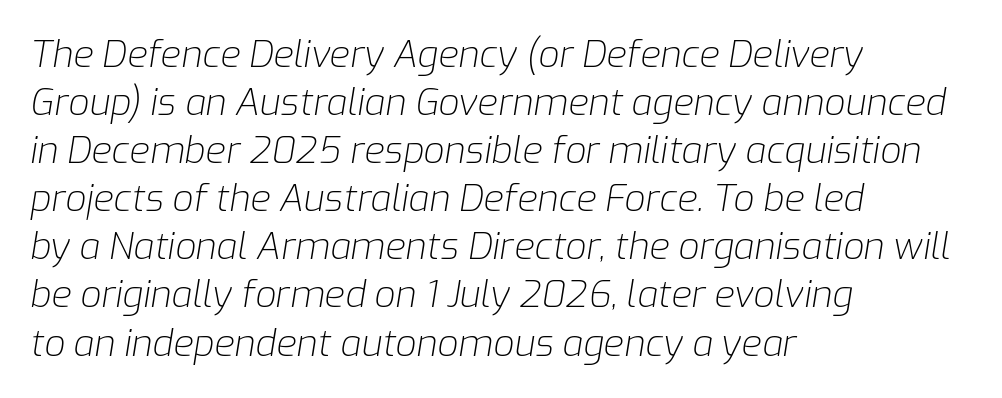
Nothing unusual about the tracking: characters are spaced as the font intends. Each stroke keeps to a modest, everyday thickness or less. Emphasis-style slanted type is in use. Leftover space on each line is placed entirely after the last word.
